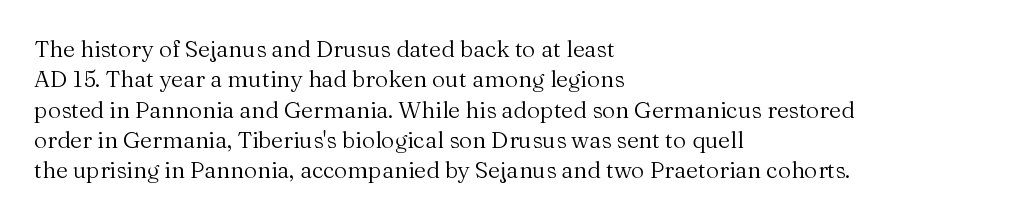
The image shows 23 px text type, upright; set left-aligned, normal line spacing (1.32x), normal letter spacing, not underlined.
